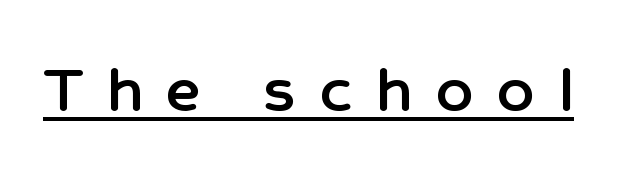
The image shows 72 px sans-serif type, upright; set unusually wide letter spacing (+0.33 em), underlined; low stroke contrast and a medium x-height.
